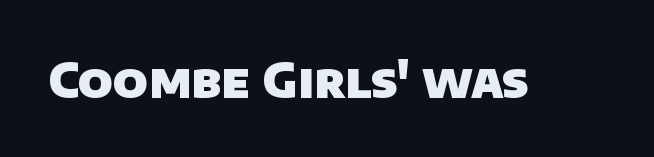
The image shows 48 px heavy sans-serif type; set normal letter spacing, not underlined; low stroke contrast and a large x-height.
